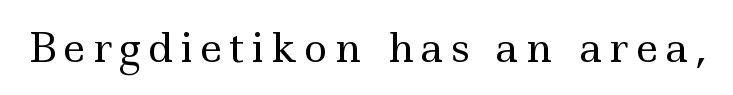
{"serif": "yes", "italic": "no", "bold": "no", "weight": "regular", "width": "wide", "x_height": "small", "monospaced": "no", "underline": "no", "glyph_px": 40}
